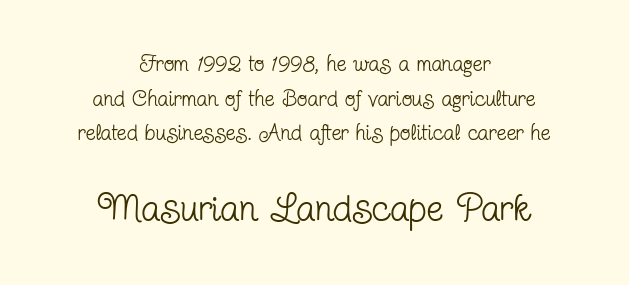
Q: Is the text bold? A: No.
Q: Is the text italic (slanted)? A: No, it is upright.
Q: Is the typeface a serif or a sans-serif typeface? A: Serif.
Q: Is the text underlined? A: No.
Q: How is the paragraph aligned? A: Centered.
Q: Is the spacing between letters normal or unusually wide? A: Normal.
Q: Is the spacing between lines tight, normal or loose? A: Normal.
Q: Which block of text is set in a larger size, the first (top) or the second (bottom)? A: The second (bottom) one.
Q: Width (condensed, normal, or wide)? A: Condensed.
Q: Stroke contrast? A: Low.
Q: x-height? A: Medium.
Q: Monospaced? A: No.
